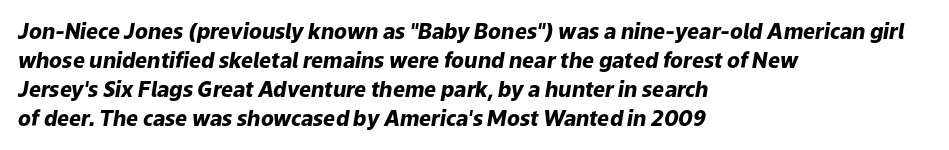
Q: Is the text bold? A: Yes.
Q: Is the text italic (slanted)? A: Yes, it leans right by about 9 degrees.
Q: Is the text underlined? A: No.
Q: How is the paragraph aligned? A: Left-aligned.
Q: Is the spacing between letters normal or unusually wide? A: Normal.
Q: Is the spacing between lines tight, normal or loose? A: Normal.
